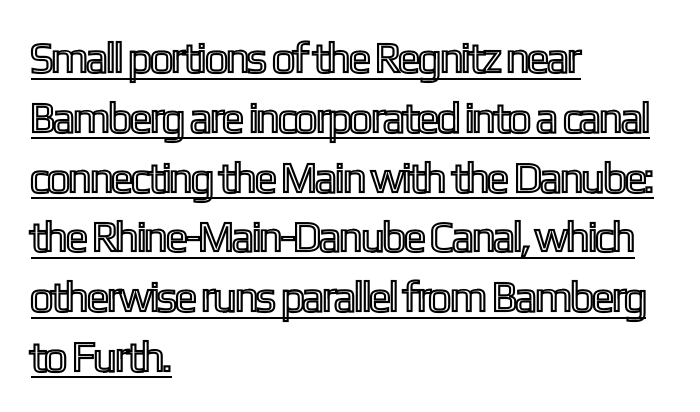
The glyphs are accompanied by a horizontal stroke just below them. Varying glyph widths throughout — classic text-font behaviour. What stands out about the letter spacing? Nothing — it is the standard amount. These lines are set flush left with a ragged right edge. The lettering holds an erect, upright posture throughout. This sample keeps an unexceptional amount of space between lines.
